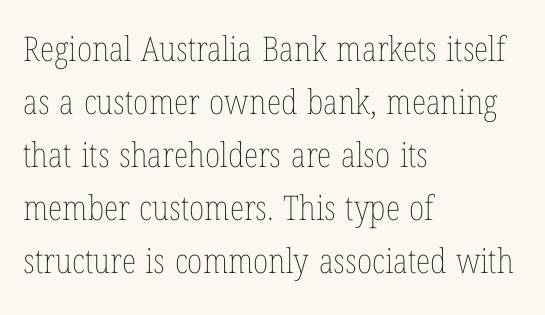
The image shows 34 px thin, condensed type, upright; set left-aligned, normal line spacing (1.56x), normal letter spacing, not underlined; low stroke contrast and a medium x-height.
